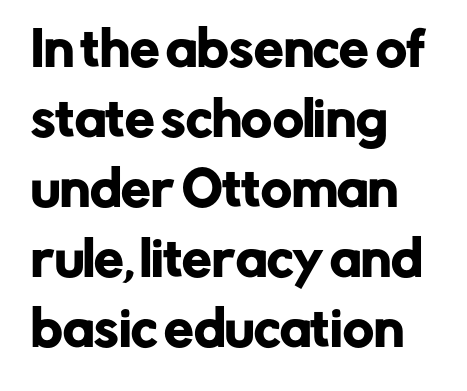
{"serif": "no", "italic": "no", "width": "normal", "stroke_contrast": "low", "x_height": "medium", "monospaced": "no", "underline": "no", "align": "left", "line_spacing": "normal", "line_spacing_ratio": 1.49, "letter_spacing": "normal", "letter_spacing_em": 0.0, "glyph_px": 47}
